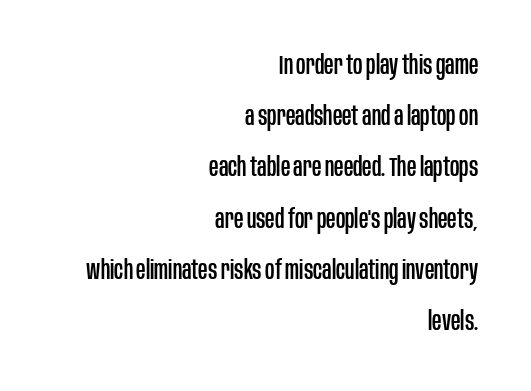
The image shows 26 px text type, upright; set right-aligned, loose line spacing (1.97x), normal letter spacing, not underlined.
